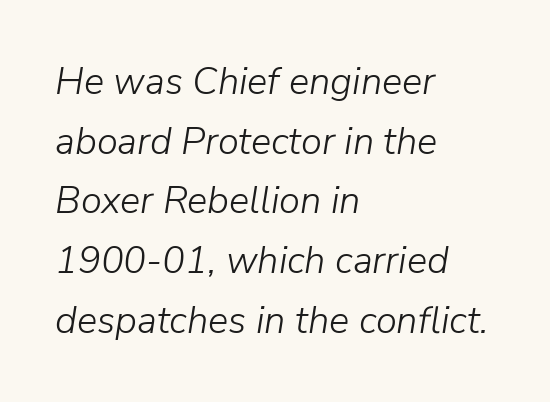
Q: Is the text bold? A: No.
Q: Is the text italic (slanted)? A: Yes, it leans right by about 9 degrees.
Q: Is the text underlined? A: No.
Q: How is the paragraph aligned? A: Left-aligned.
Q: Is the spacing between letters normal or unusually wide? A: Normal.
Q: Is the spacing between lines tight, normal or loose? A: Normal.
Q: Width (condensed, normal, or wide)? A: Normal.
Q: Stroke contrast? A: Low.
Q: x-height? A: Medium.
Q: Monospaced? A: No.
